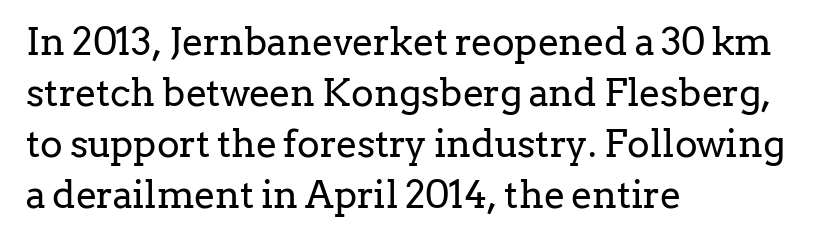
The image shows 38 px regular-weight serif type, upright; set left-aligned, normal line spacing (1.34x), normal letter spacing, not underlined; low stroke contrast and a medium x-height.
